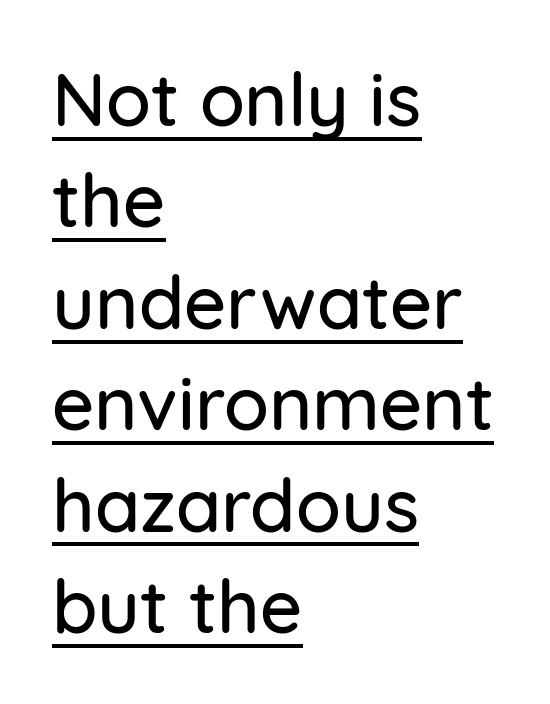
The image shows 74 px sans-serif type, upright; set left-aligned, normal line spacing (1.37x), normal letter spacing, underlined; low stroke contrast and a medium x-height.
